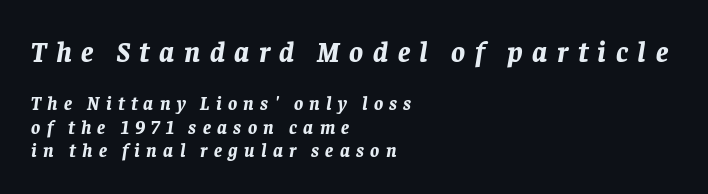
{"italic": "yes", "lean": "right", "slant_degrees": 8, "bold": "yes", "weight": "bold", "width": "normal", "stroke_contrast": "low", "x_height": "large", "monospaced": "no", "underline": "no", "align": "left", "line_spacing_ratio": 1.24, "letter_spacing": "wide", "letter_spacing_em": 0.33, "larger_block": "first", "size_ratio": 1.53, "glyph_px": 29}
